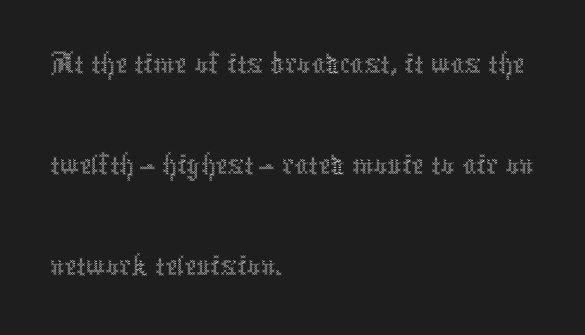
Weight class: somewhere from thin through regular. Evenly set lines give the paragraph a standard silhouette. Tall strokes in this sample are plumb rather than angled. Varying glyph widths throughout — classic text-font behaviour. The lines are quadded left. There is no visible air inserted between adjacent glyphs.
